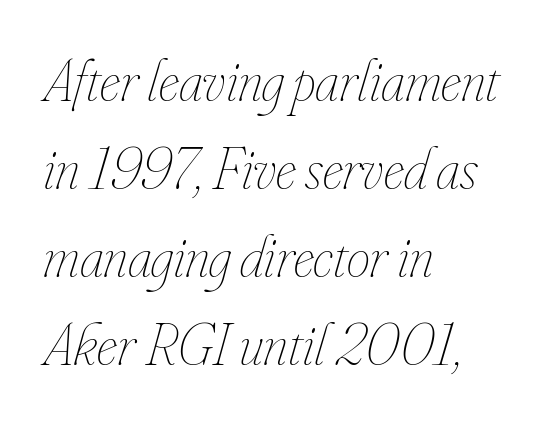
Q: Is the text bold? A: No.
Q: Is the text italic (slanted)? A: Yes, it leans right by about 16 degrees.
Q: Is the text underlined? A: No.
Q: How is the paragraph aligned? A: Left-aligned.
Q: Is the spacing between letters normal or unusually wide? A: Normal.
Q: Is the spacing between lines tight, normal or loose? A: Normal.
Q: Width (condensed, normal, or wide)? A: Condensed.
Q: Stroke contrast? A: Low.
Q: x-height? A: Small.
Q: Monospaced? A: No.
